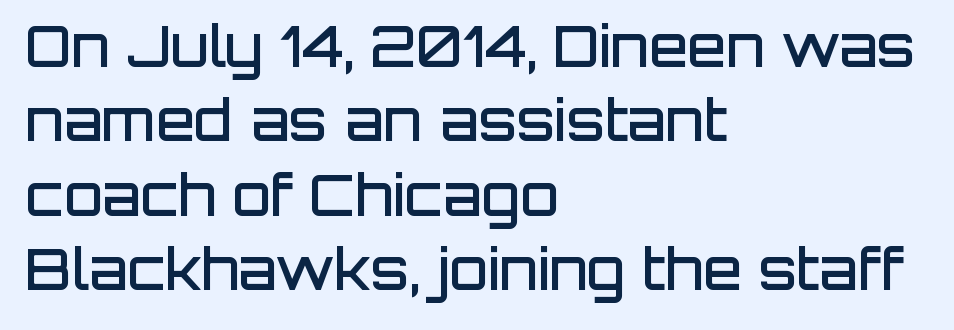
{"serif": "no", "italic": "no", "bold": "semi", "weight": "semibold", "width": "normal", "stroke_contrast": "low", "x_height": "large", "monospaced": "no", "underline": "no", "align": "left", "line_spacing": "normal", "line_spacing_ratio": 1.33, "letter_spacing": "normal", "letter_spacing_em": 0.0, "glyph_px": 56}
